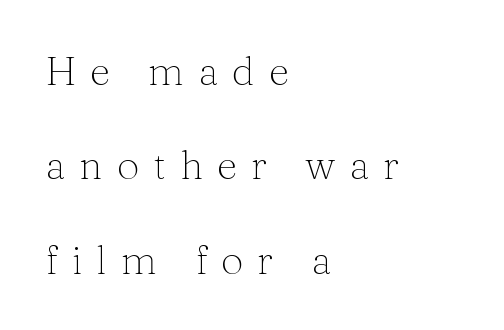
This sample has the flowing, uneven cadence of proportional lettering. Letter spacing: wide. Summary of vertical rhythm: relaxed, with wide interline spacing. Lines of text with bare space underneath. The designer went with a serif here, giving each stem small feet. The passage shown is not bold in any degree.
